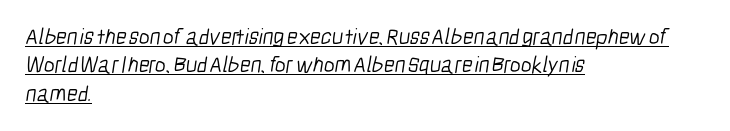
The image shows 23 px text type; set left-aligned, line spacing 1.23x, normal letter spacing, underlined.
